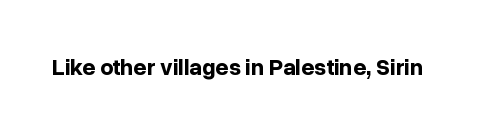
{"italic": "no", "bold": "yes", "underline": "no", "letter_spacing": "normal", "letter_spacing_em": 0.0, "glyph_px": 23}
